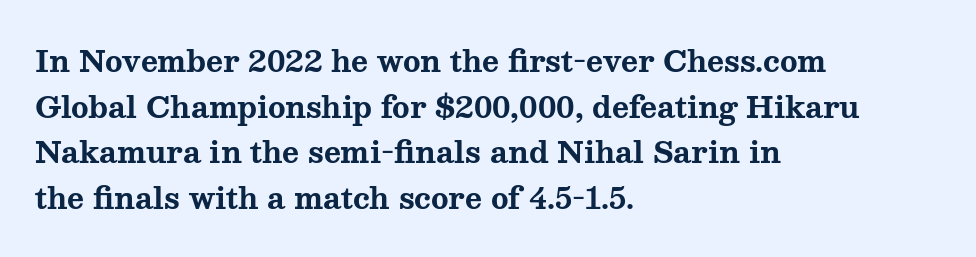
The image shows 29 px bold, wide serif type, upright; set left-aligned, normal line spacing (1.57x), normal letter spacing, not underlined; medium stroke contrast and a medium x-height.
